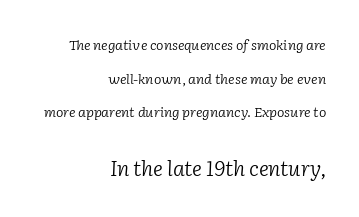
On a weight scale, this lands at 450 or below. The ragged edge is on the left, which tells us the setting is flush right. Designer's note — italics engaged. No word sits above an underline. This block would shrink considerably if given ordinary leading; it's expanded now.
